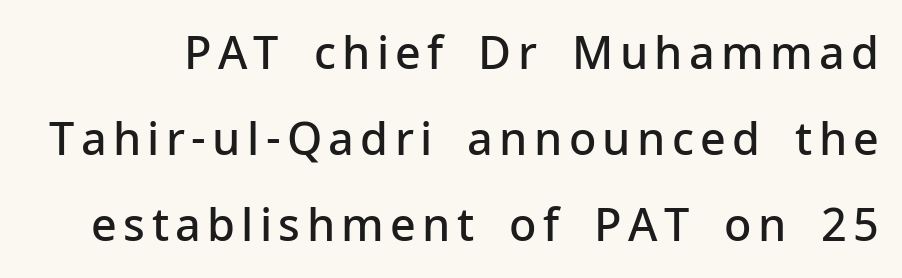
Q: Is the text bold? A: Semi-bold.
Q: Is the text italic (slanted)? A: No, it is upright.
Q: Is the typeface a serif or a sans-serif typeface? A: Sans-serif.
Q: Is the text underlined? A: No.
Q: Is the spacing between lines tight, normal or loose? A: Loose.
Q: Width (condensed, normal, or wide)? A: Normal.
Q: Stroke contrast? A: Low.
Q: x-height? A: Medium.
Q: Monospaced? A: No.
